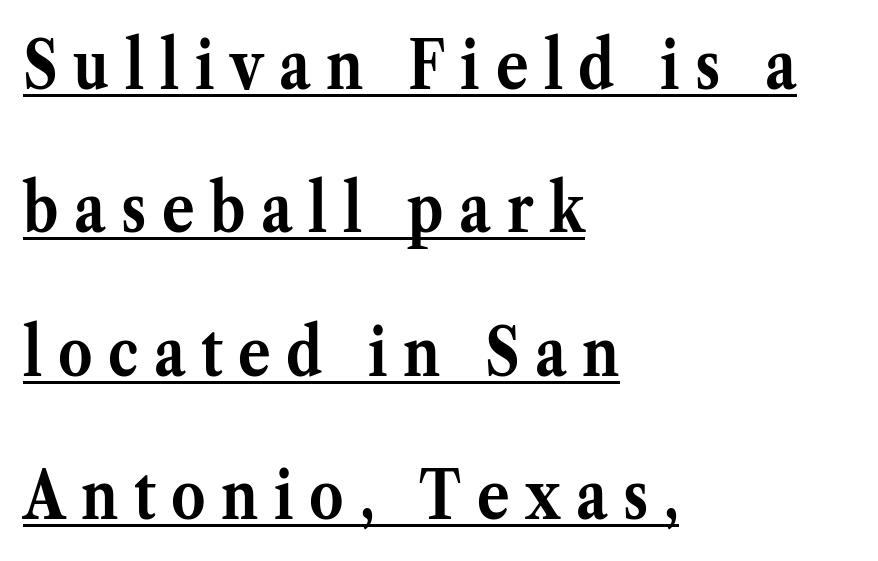
The image shows 68 px semibold serif type, upright; set left-aligned, loose line spacing (2.11x), unusually wide letter spacing (+0.23 em), underlined; medium stroke contrast and a medium x-height.
